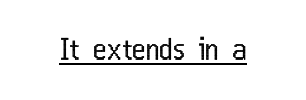
The image shows 29 px regular-weight, condensed sans-serif type, upright; set normal letter spacing, underlined; low stroke contrast and a medium x-height.
